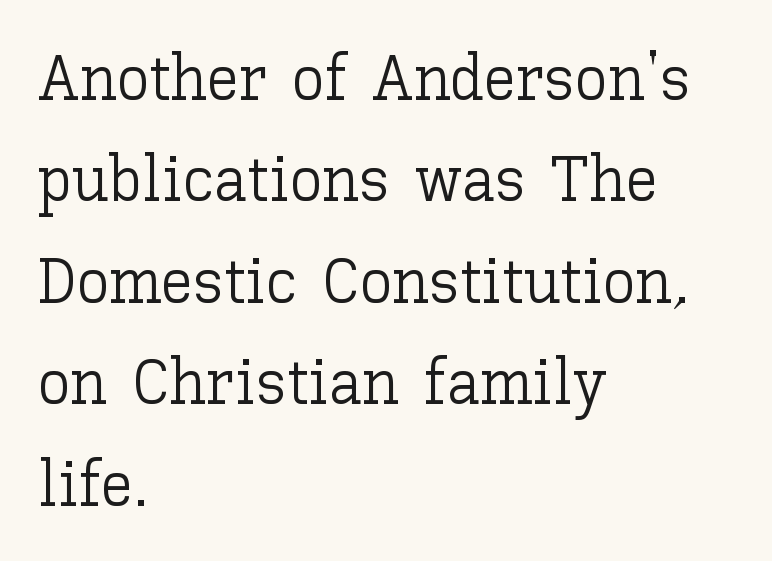
Q: Is the text bold? A: No.
Q: Is the text italic (slanted)? A: No, it is upright.
Q: Is the text underlined? A: No.
Q: How is the paragraph aligned? A: Left-aligned.
Q: Is the spacing between letters normal or unusually wide? A: Normal.
Q: Is the spacing between lines tight, normal or loose? A: Normal.
Q: Width (condensed, normal, or wide)? A: Normal.
Q: Stroke contrast? A: Low.
Q: x-height? A: Medium.
Q: Monospaced? A: No.
